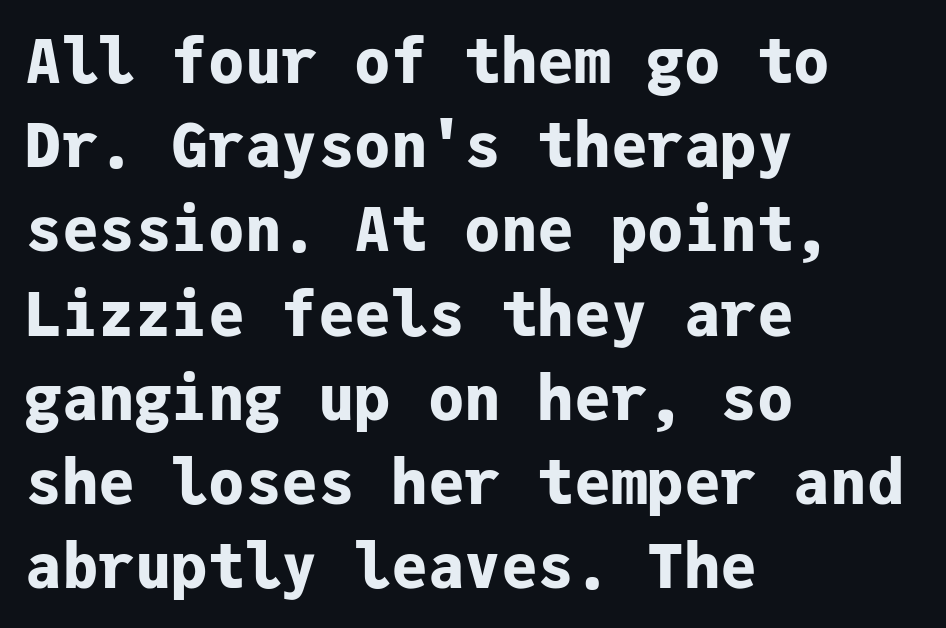
This is heavy type, rendered in bold. The designer went with a sans here, leaving each stem footless. The area under the type is left untouched. One-word summary of the alignment: left.
